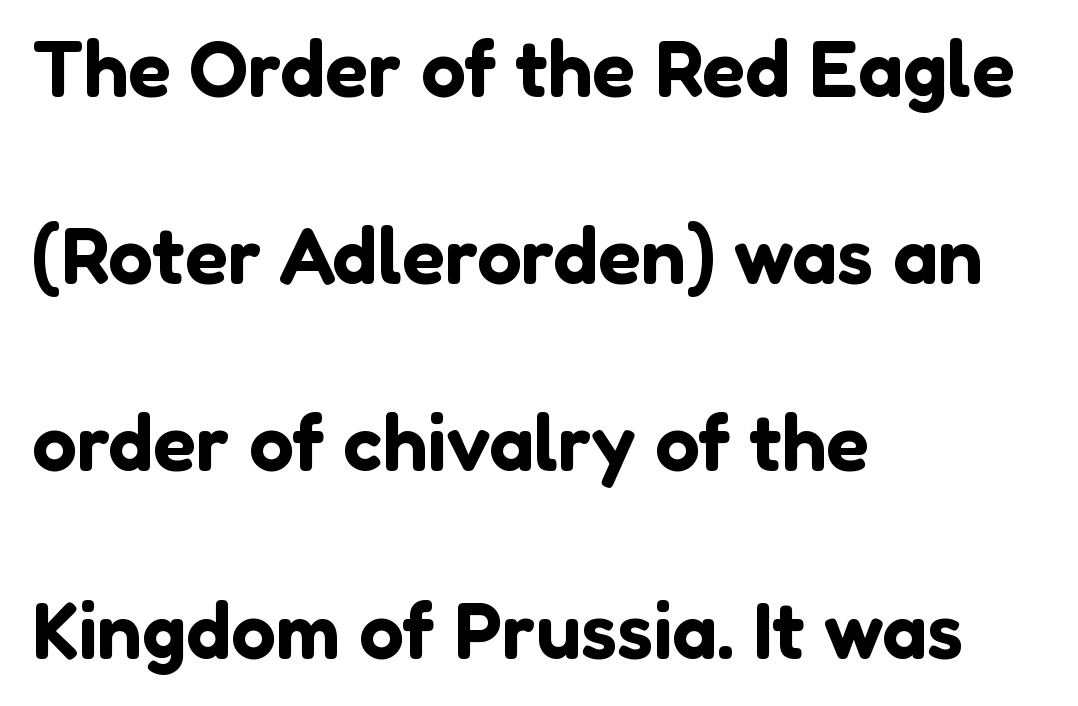
The image shows 80 px sans-serif type, upright; set left-aligned, loose line spacing (2.34x), normal letter spacing, not underlined; low stroke contrast and a medium x-height.
